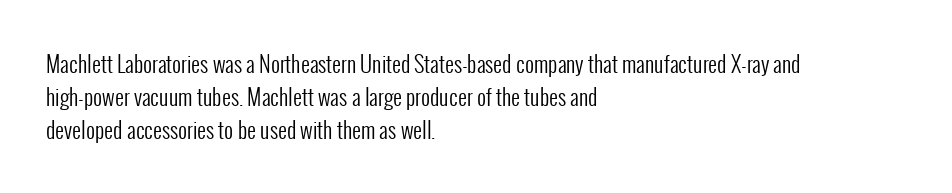
Q: Is the text bold? A: No.
Q: Is the text italic (slanted)? A: No, it is upright.
Q: Is the text underlined? A: No.
Q: How is the paragraph aligned? A: Left-aligned.
Q: Is the spacing between letters normal or unusually wide? A: Normal.
Q: Is the spacing between lines tight, normal or loose? A: Normal.
